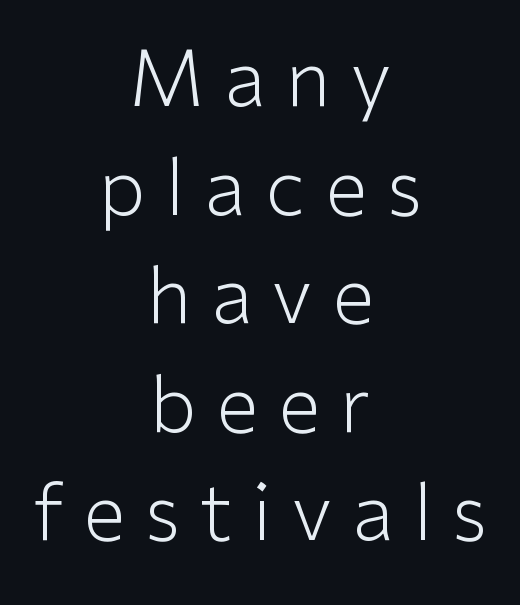
The image shows 77 px light sans-serif type, upright; set centered, normal line spacing (1.41x), unusually wide letter spacing (+0.26 em), not underlined; low stroke contrast and a medium x-height.
